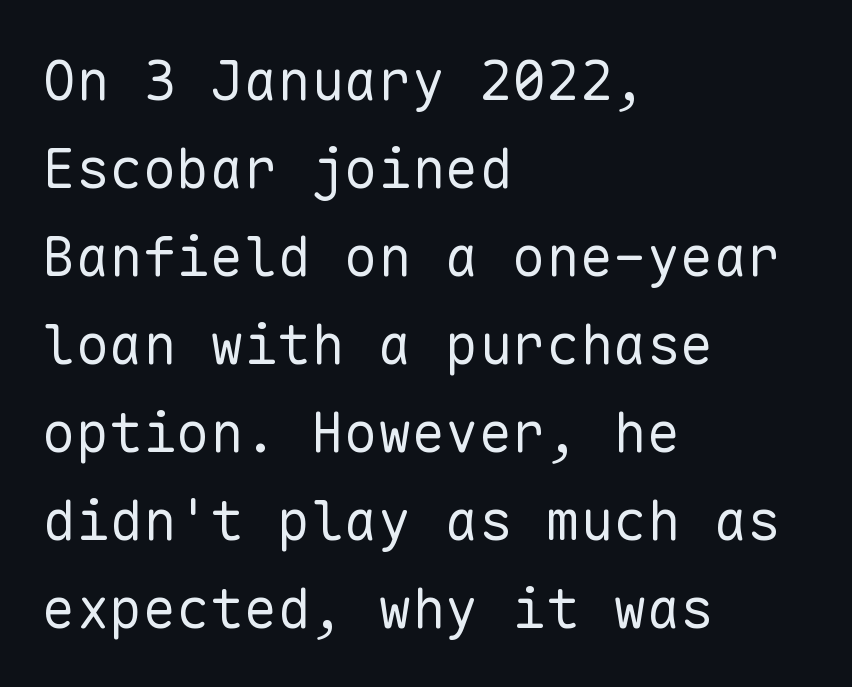
{"serif": "no", "italic": "no", "bold": "no", "weight": "regular", "width": "normal", "stroke_contrast": "low", "x_height": "medium", "monospaced": "yes", "underline": "no", "align": "left", "line_spacing": "normal", "line_spacing_ratio": 1.57, "letter_spacing": "normal", "letter_spacing_em": 0.0, "glyph_px": 56}
